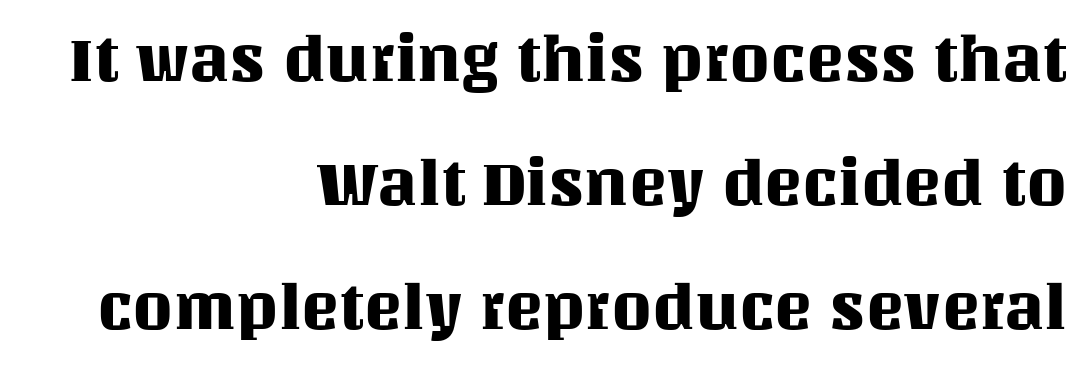
{"italic": "no", "width": "normal", "stroke_contrast": "medium", "x_height": "large", "monospaced": "no", "underline": "no", "align": "right", "line_spacing": "loose", "line_spacing_ratio": 1.94, "letter_spacing": "normal", "letter_spacing_em": 0.0, "glyph_px": 64}
